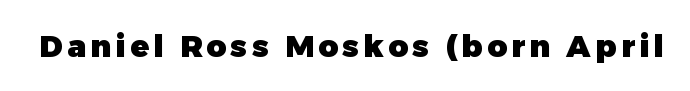
{"serif": "no", "italic": "no", "bold": "yes", "weight": "heavy", "width": "normal", "stroke_contrast": "low", "x_height": "medium", "monospaced": "no", "underline": "no", "glyph_px": 31}
